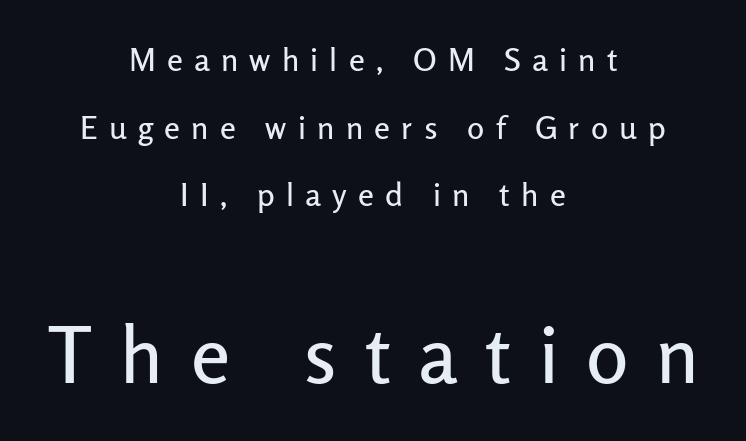
Q: Is the text italic (slanted)? A: No, it is upright.
Q: Is the typeface a serif or a sans-serif typeface? A: Sans-serif.
Q: Is the text underlined? A: No.
Q: How is the paragraph aligned? A: Centered.
Q: Is the spacing between letters normal or unusually wide? A: Unusually wide.
Q: Is the spacing between lines tight, normal or loose? A: Loose.
Q: Which block of text is set in a larger size, the first (top) or the second (bottom)? A: The second (bottom) one.
Q: Width (condensed, normal, or wide)? A: Normal.
Q: Stroke contrast? A: Low.
Q: x-height? A: Medium.
Q: Monospaced? A: No.
